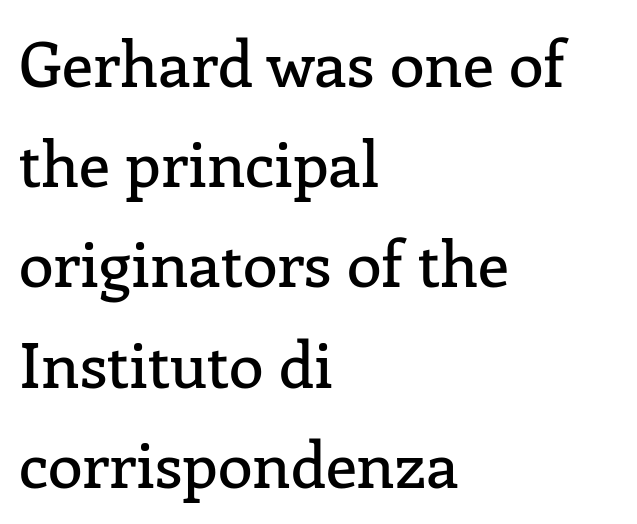
Q: Is the text italic (slanted)? A: No, it is upright.
Q: Is the typeface a serif or a sans-serif typeface? A: Serif.
Q: Is the text underlined? A: No.
Q: How is the paragraph aligned? A: Left-aligned.
Q: Is the spacing between letters normal or unusually wide? A: Normal.
Q: Is the spacing between lines tight, normal or loose? A: Normal.
Q: Width (condensed, normal, or wide)? A: Normal.
Q: Stroke contrast? A: Low.
Q: x-height? A: Medium.
Q: Monospaced? A: No.
